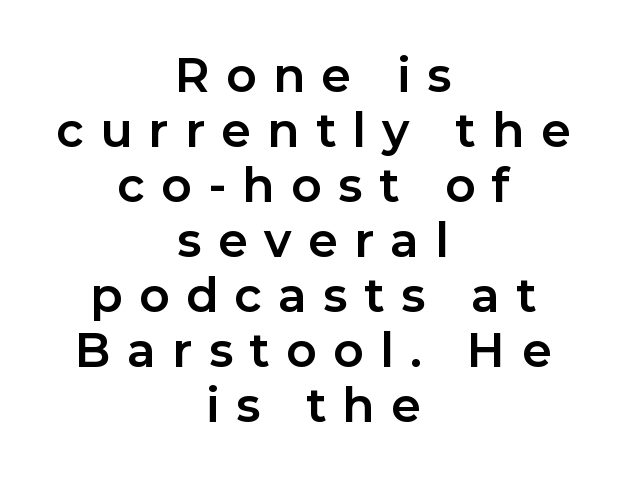
Descenders are the only things crossing below the line. Heavy-handed strokes throughout: this text is bold. It's the straight-up-and-down kind of type. The lines in this sample share a center point and differ in where they start and stop.
